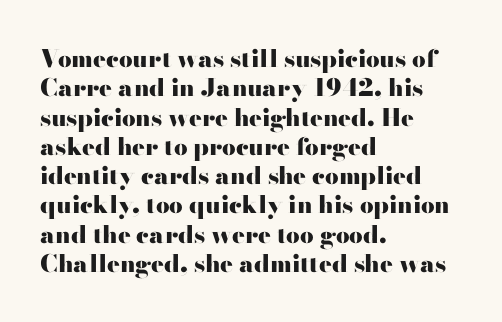
Check the space under the baseline: it is left empty. Words appear dense and cohesive because spacing is normal. Summary of weight: heavy, a full bold. Caption: multi-line text, flush left, ragged right.
